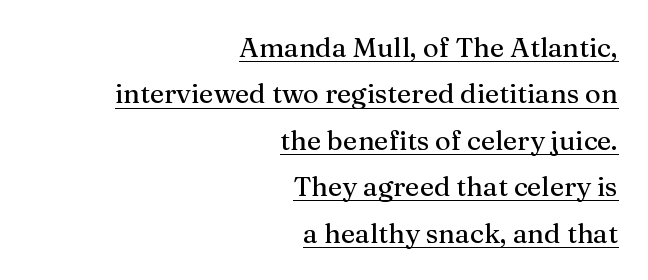
{"italic": "no", "underline": "yes", "align": "right", "line_spacing_ratio": 1.72, "letter_spacing": "normal", "letter_spacing_em": 0.0, "glyph_px": 27}
